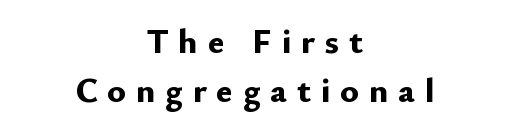
Italic? Not at all — the glyphs are vertical. Display-style spreading of the glyphs; the letterfit is very open. Compared with typical paragraphs, the rows here are spaced about the same. A bare baseline throughout the passage. Stroke terminals: plain, sans-serif. Stroke thickness is high; the sample reads as a true bold.
